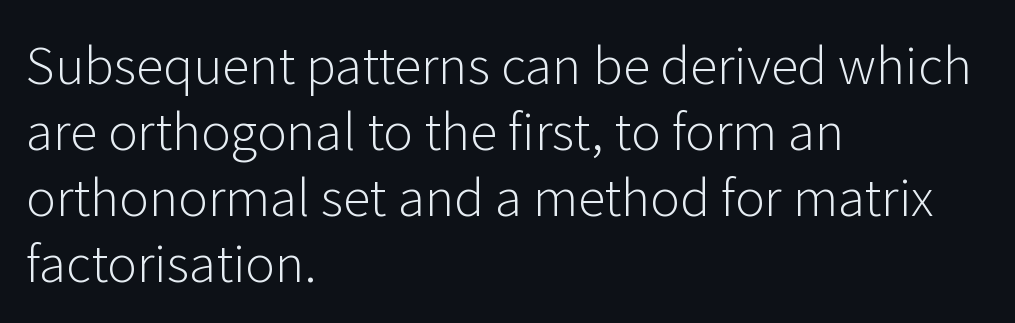
Q: Is the text bold? A: No.
Q: Is the text italic (slanted)? A: No, it is upright.
Q: Is the typeface a serif or a sans-serif typeface? A: Sans-serif.
Q: Is the text underlined? A: No.
Q: How is the paragraph aligned? A: Left-aligned.
Q: Is the spacing between letters normal or unusually wide? A: Normal.
Q: Is the spacing between lines tight, normal or loose? A: Normal.
Q: Width (condensed, normal, or wide)? A: Normal.
Q: Stroke contrast? A: Low.
Q: x-height? A: Medium.
Q: Monospaced? A: No.
